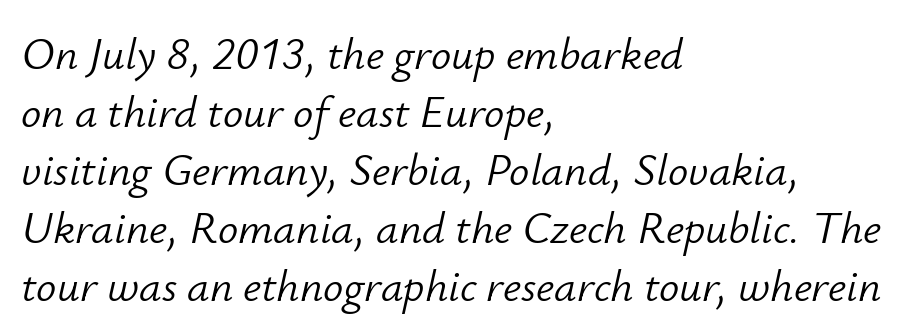
{"italic": "yes", "lean": "right", "slant_degrees": 12, "bold": "no", "weight": "light", "width": "normal", "stroke_contrast": "low", "x_height": "small", "monospaced": "no", "underline": "no", "align": "left", "line_spacing": "normal", "line_spacing_ratio": 1.29, "letter_spacing": "normal", "letter_spacing_em": 0.0, "glyph_px": 45}
